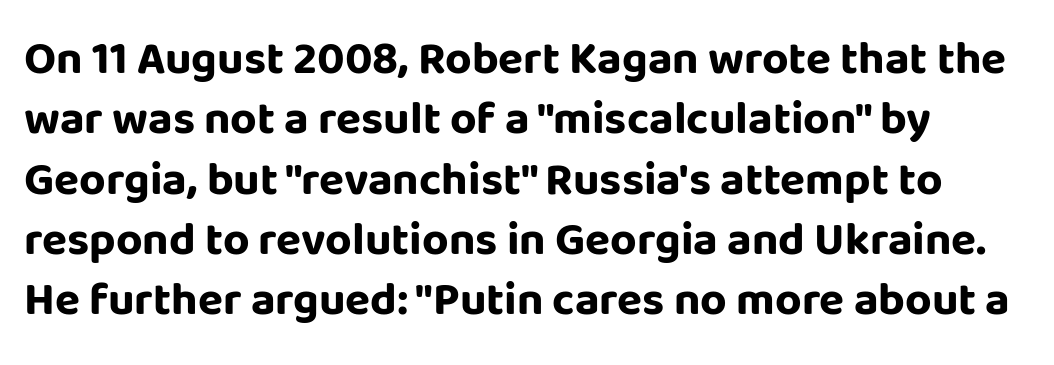
Q: Is the text bold? A: Yes.
Q: Is the text italic (slanted)? A: No, it is upright.
Q: Is the typeface a serif or a sans-serif typeface? A: Sans-serif.
Q: Is the text underlined? A: No.
Q: Is the spacing between letters normal or unusually wide? A: Normal.
Q: Is the spacing between lines tight, normal or loose? A: Normal.
Q: Width (condensed, normal, or wide)? A: Normal.
Q: Stroke contrast? A: Low.
Q: x-height? A: Large.
Q: Monospaced? A: No.
